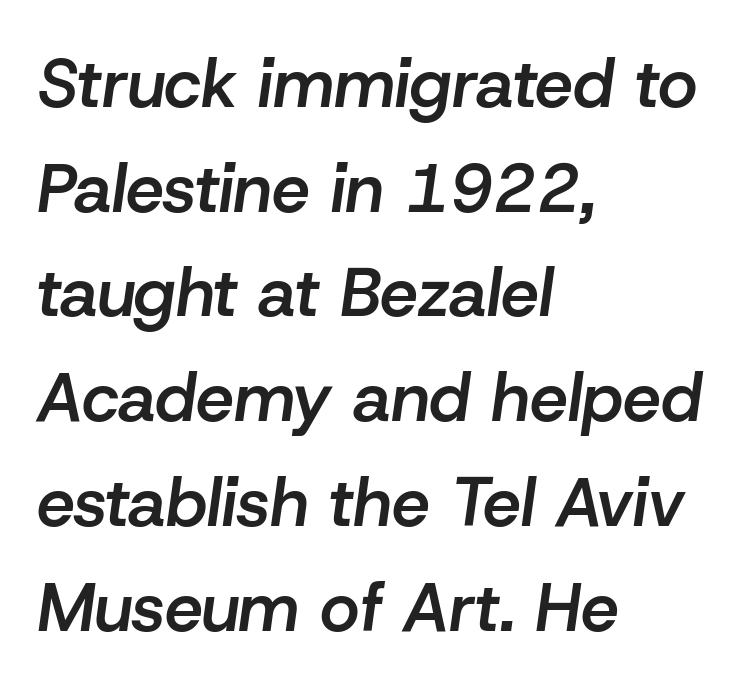
Letter spacing: default. The strokes are fattened partway — semibold, not bold. Here the designer chose a conventional face with non-uniform glyph widths. The paragraph has a hard left edge and a soft right edge. These lines sit exactly where default settings would place them. Rendered with sloped, italic letterforms.
